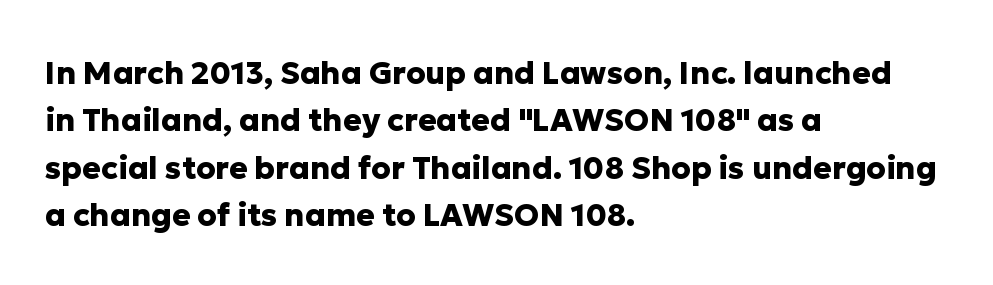
Notice how thick the strokes are: this is what a full bold looks like. How are the letters spaced? Ordinarily, with no added tracking. A roman cut, with each character standing at attention. Reading down the column, the eye jumps a familiar distance to each next line.
